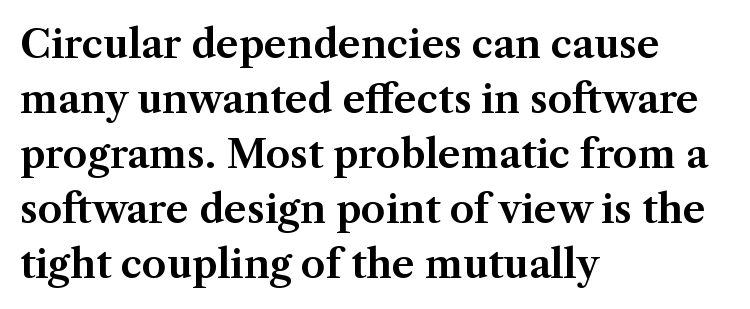
{"serif": "yes", "italic": "no", "width": "normal", "stroke_contrast": "medium", "x_height": "medium", "monospaced": "no", "underline": "no", "align": "left", "line_spacing": "normal", "line_spacing_ratio": 1.41, "letter_spacing": "normal", "letter_spacing_em": 0.0, "glyph_px": 39}
